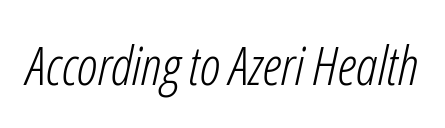
Q: Is the text bold? A: No.
Q: Is the text italic (slanted)? A: Yes, it leans right by about 12 degrees.
Q: Is the text underlined? A: No.
Q: Is the spacing between letters normal or unusually wide? A: Normal.
Q: Width (condensed, normal, or wide)? A: Condensed.
Q: Stroke contrast? A: Low.
Q: x-height? A: Medium.
Q: Monospaced? A: No.
